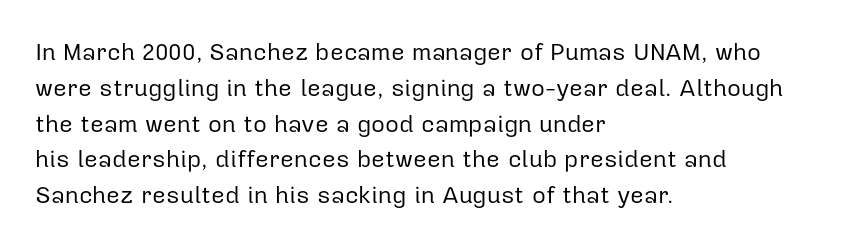
The setting favours the left margin, as ordinary paragraphs usually do. Upright lettering throughout. Letter spacing: default. No chunkiness to these letters — they're not bold.
